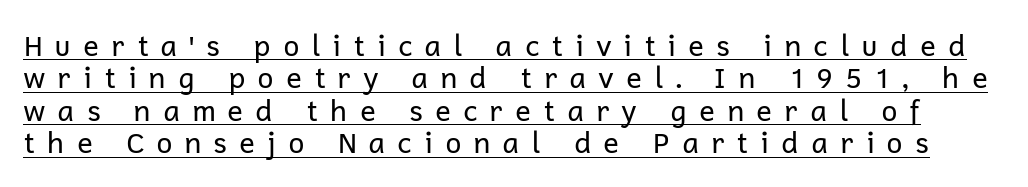
The axis of the letterforms is exactly vertical. Serif or sans? Sans — the stroke terminals are bare. No chunkiness to these letters — they're not bold. Baseline-to-baseline distance is barely more than the letter height. The letters advance in unequal steps, a hallmark of proportional type. A typesetter would call this heavily tracked-out type.
